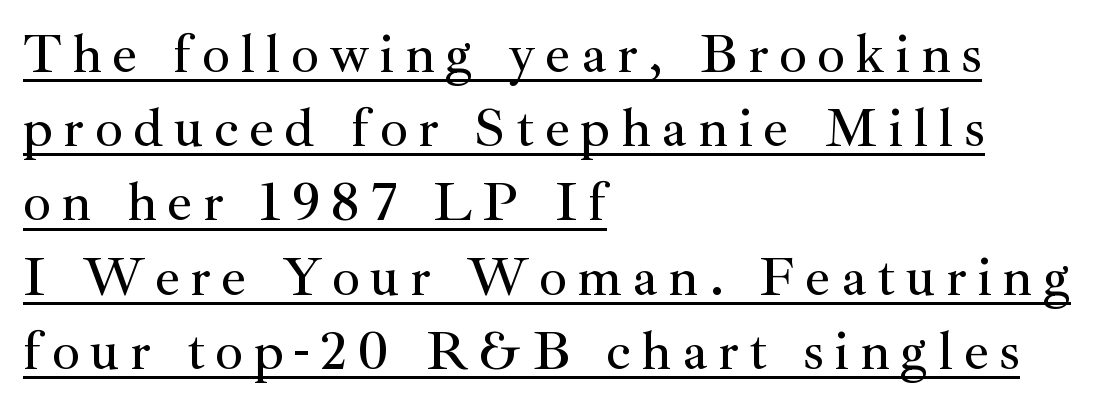
Q: Is the text italic (slanted)? A: No, it is upright.
Q: Is the typeface a serif or a sans-serif typeface? A: Serif.
Q: Is the text underlined? A: Yes.
Q: How is the paragraph aligned? A: Left-aligned.
Q: Is the spacing between lines tight, normal or loose? A: Normal.
Q: Width (condensed, normal, or wide)? A: Normal.
Q: Stroke contrast? A: Medium.
Q: x-height? A: Small.
Q: Monospaced? A: No.
